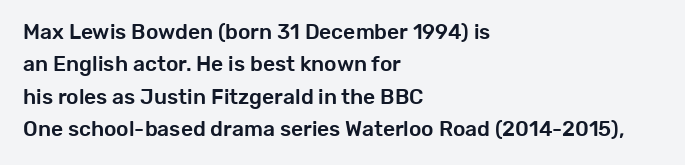
Glyph-to-glyph distance matches everyday printed text. Upright lettering throughout. Notice how descenders clear the ascenders below comfortably — that's standard leading. The strip under each line holds only bare page. Layout note: lines flush left.
